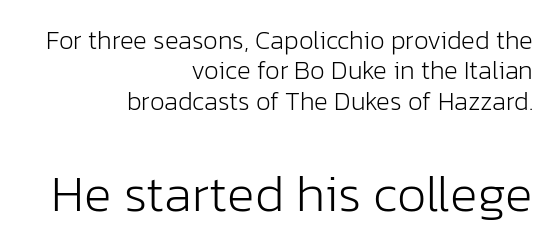
The image shows 52 px light sans-serif type, upright; set right-aligned, line spacing 1.17x, normal letter spacing, not underlined; the second (bottom) block is 2.0x larger; low stroke contrast and a medium x-height.
